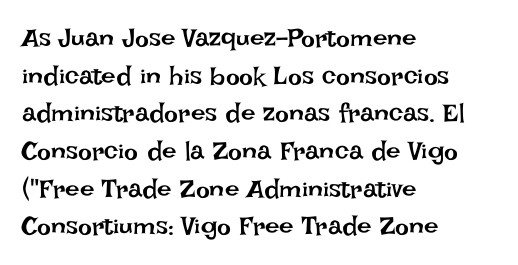
This sample is left-justified, so line endings fall wherever the words run out. Short note: letters normally spaced. These lines were composed using upright roman letters. Nothing heavy about these letters — not bold at all. The glyphs are unaccompanied by any horizontal stroke below them. Quick note: interline space is typical.
